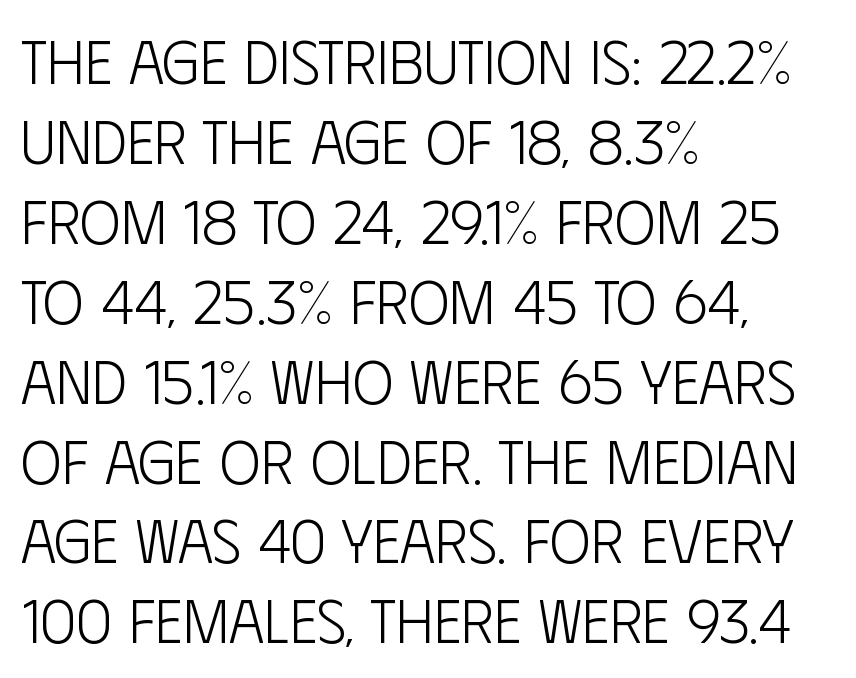
{"serif": "no", "italic": "no", "bold": "no", "weight": "light", "width": "condensed", "stroke_contrast": "low", "x_height": "large", "monospaced": "no", "underline": "no", "align": "left", "line_spacing": "normal", "line_spacing_ratio": 1.31, "letter_spacing": "normal", "letter_spacing_em": 0.0, "glyph_px": 61}
